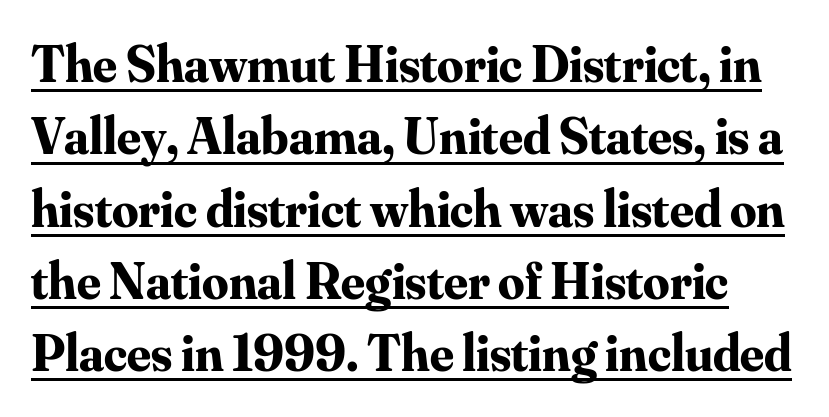
The image shows 52 px bold serif type, upright; set normal line spacing (1.39x), normal letter spacing, underlined; medium stroke contrast and a small x-height.
